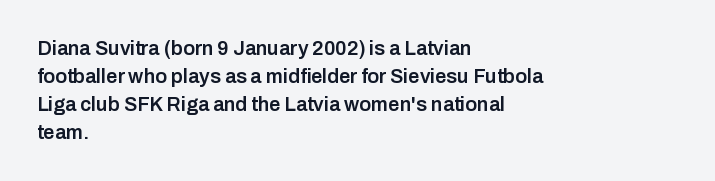
The image shows 20 px text type, upright; set left-aligned, normal line spacing (1.4x), normal letter spacing, not underlined.
